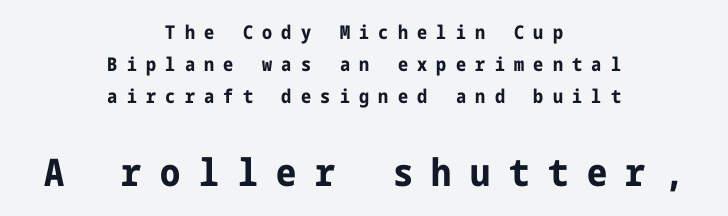
Underline: absent. This sample is center-justified, so both line endings float freely. Top chunk: small. Bottom chunk: large. Grotesque or geometric, the face here clearly has no serifs. The face used here is rendered with a markedly widened letterfit. Is there much room between lines? A standard amount, neither cramped nor airy.
